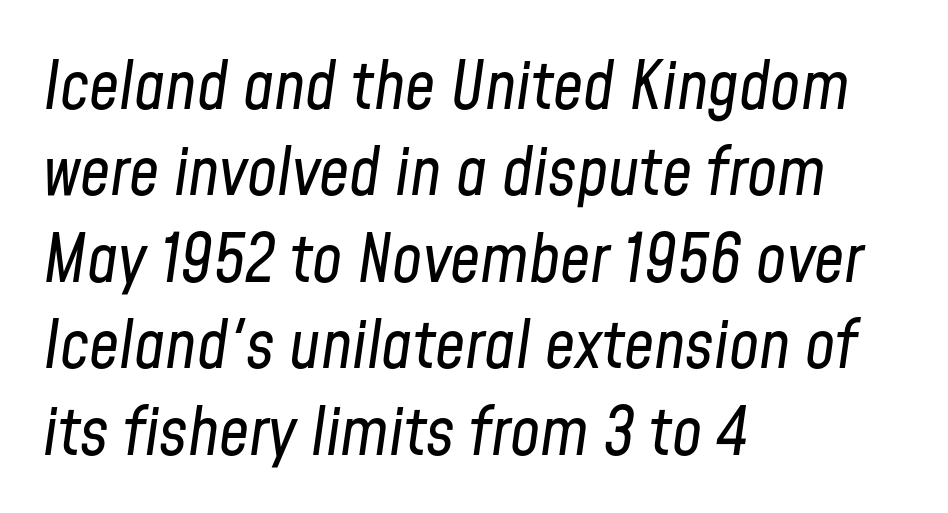
Q: Is the text bold? A: No.
Q: Is the text italic (slanted)? A: Yes, it leans right by about 8 degrees.
Q: Is the text underlined? A: No.
Q: How is the paragraph aligned? A: Left-aligned.
Q: Is the spacing between letters normal or unusually wide? A: Normal.
Q: Is the spacing between lines tight, normal or loose? A: Normal.
Q: Width (condensed, normal, or wide)? A: Condensed.
Q: Stroke contrast? A: Low.
Q: x-height? A: Medium.
Q: Monospaced? A: No.
